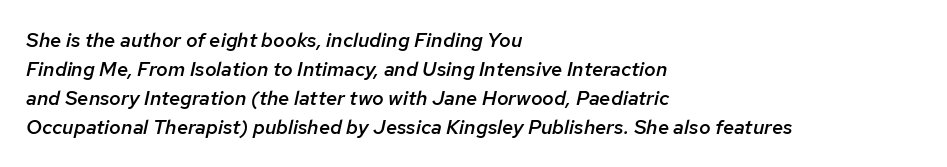
Q: Is the text bold? A: Semi-bold.
Q: Is the text italic (slanted)? A: Yes, it leans right by about 12 degrees.
Q: Is the text underlined? A: No.
Q: How is the paragraph aligned? A: Left-aligned.
Q: Is the spacing between letters normal or unusually wide? A: Normal.
Q: Is the spacing between lines tight, normal or loose? A: Normal.
